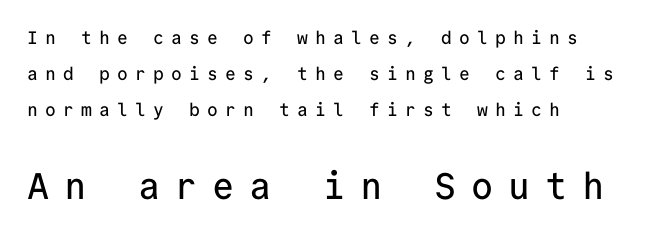
The image shows 37 px sans-serif type, upright, monospaced; set left-aligned, loose line spacing (2.0x), unusually wide letter spacing (+0.4 em), not underlined; the second (bottom) block is 2.06x larger; low stroke contrast and a medium x-height.
